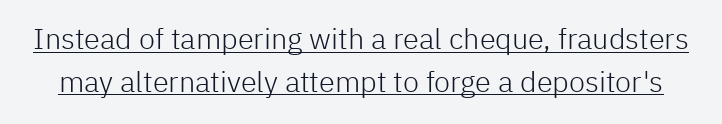
A sans-serif font was chosen for this passage. Underline: present. Looks like regular typesetting: each glyph gets only the width it needs. The gaps between neighbouring characters are ordinary and unremarkable. One glance says typical: line gaps are just what's usual. Upright lettering throughout.
